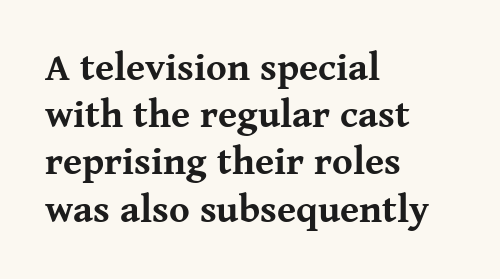
The image shows 39 px bold serif type, upright; set left-aligned, line spacing 1.21x, normal letter spacing, not underlined; medium stroke contrast and a medium x-height.
